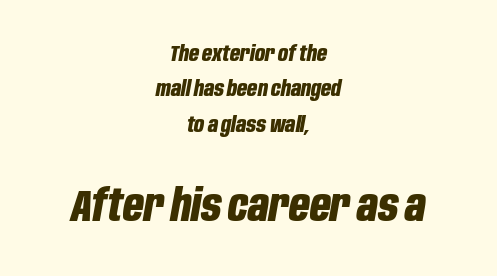
The image shows 45 px bold, condensed type, italic (leaning right); set centered, normal line spacing (1.61x), normal letter spacing, not underlined; the second (bottom) block is 2.05x larger; low stroke contrast and a large x-height.
